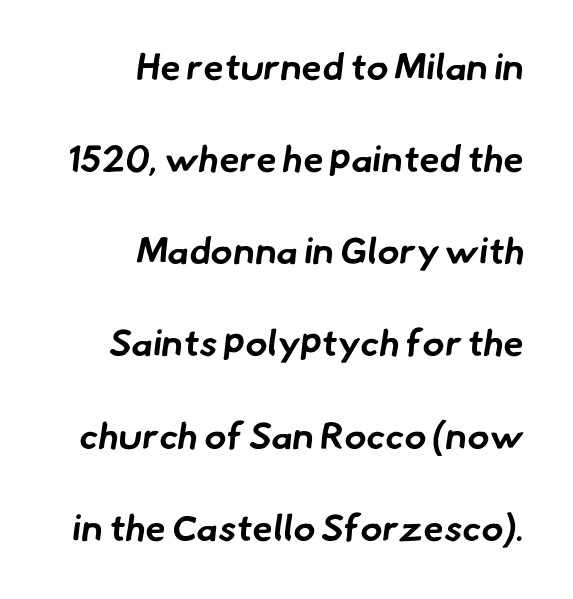
{"serif": "no", "bold": "yes", "weight": "bold", "width": "normal", "stroke_contrast": "low", "x_height": "small", "monospaced": "no", "underline": "no", "align": "right", "line_spacing": "loose", "line_spacing_ratio": 2.49, "letter_spacing": "normal", "letter_spacing_em": 0.0, "glyph_px": 37}
